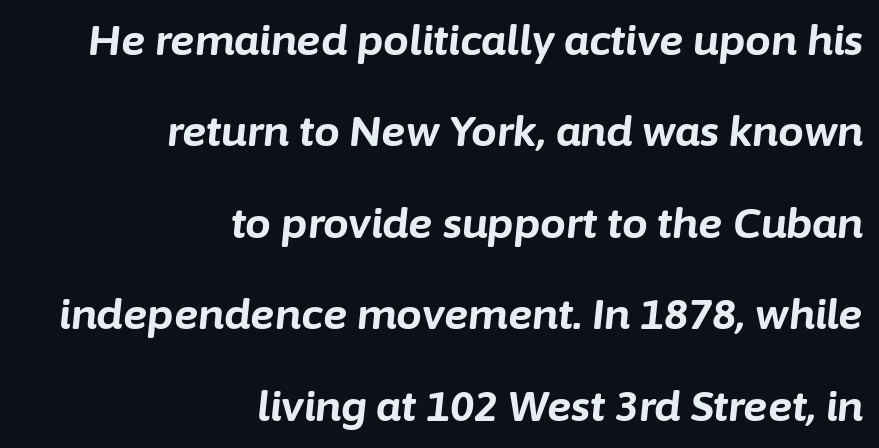
The image shows 41 px bold type, italic (leaning right); set right-aligned, loose line spacing (2.23x), normal letter spacing, not underlined; low stroke contrast and a medium x-height.
